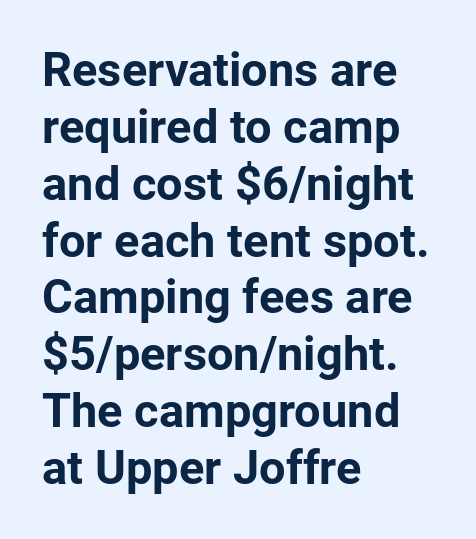
The image shows 47 px bold sans-serif type, upright; set left-aligned, line spacing 1.21x, normal letter spacing, not underlined; low stroke contrast and a medium x-height.
